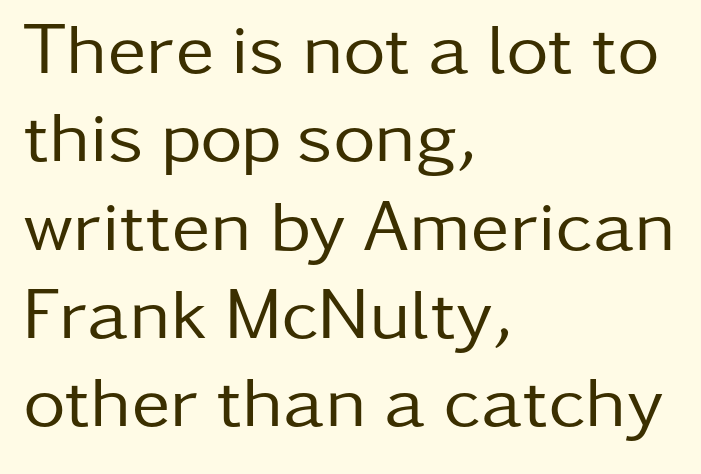
In terms of letterspacing, this is plain default setting. The compositor pushed each line to the left boundary. Here the designer chose a conventional face with non-uniform glyph widths. You can tell from the bare stems that sans-serif type was used. Does the lettering tilt? It doesn't — this is upright. Unmarked baselines from the first word to the last.
